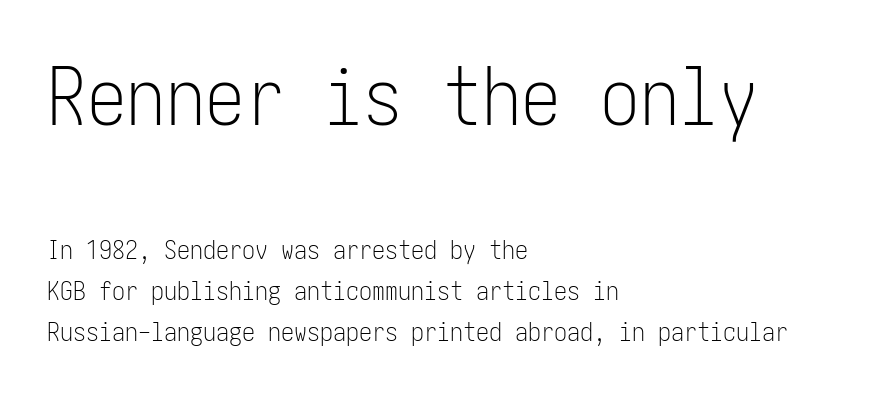
Q: Is the text bold? A: No.
Q: Is the text italic (slanted)? A: No, it is upright.
Q: Is the typeface a serif or a sans-serif typeface? A: Sans-serif.
Q: Is the text underlined? A: No.
Q: How is the paragraph aligned? A: Left-aligned.
Q: Is the spacing between letters normal or unusually wide? A: Normal.
Q: Is the spacing between lines tight, normal or loose? A: Normal.
Q: Which block of text is set in a larger size, the first (top) or the second (bottom)? A: The first (top) one.
Q: Width (condensed, normal, or wide)? A: Condensed.
Q: Stroke contrast? A: Low.
Q: x-height? A: Medium.
